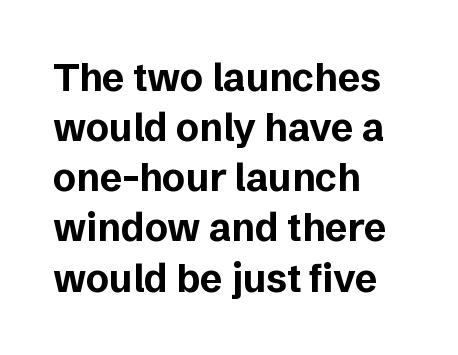
{"serif": "no", "italic": "no", "bold": "yes", "weight": "bold", "width": "normal", "stroke_contrast": "low", "x_height": "medium", "monospaced": "no", "underline": "no", "align": "left", "line_spacing": "normal", "line_spacing_ratio": 1.32, "letter_spacing": "normal", "letter_spacing_em": 0.0, "glyph_px": 38}
